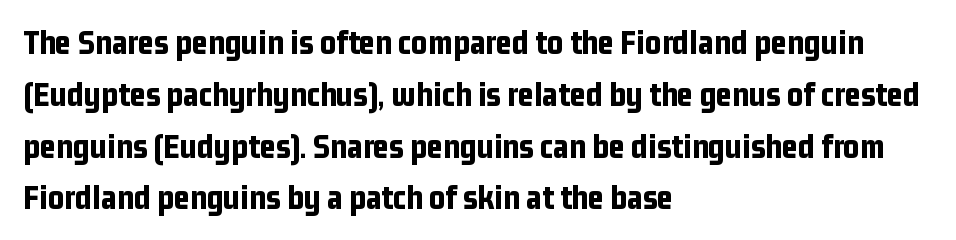
{"serif": "no", "italic": "no", "bold": "yes", "weight": "bold", "width": "condensed", "stroke_contrast": "low", "x_height": "medium", "monospaced": "no", "underline": "no", "align": "left", "line_spacing": "normal", "line_spacing_ratio": 1.48, "letter_spacing": "normal", "letter_spacing_em": 0.0, "glyph_px": 35}
